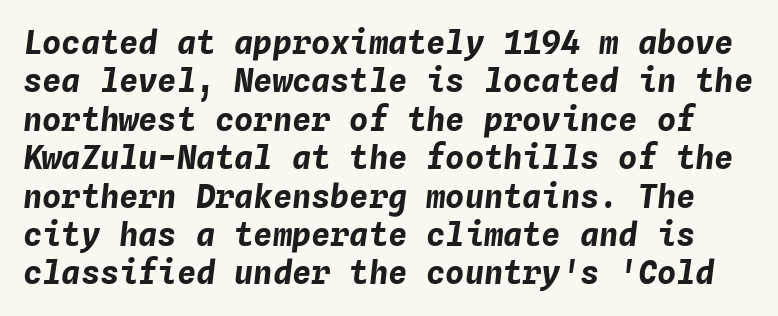
Q: Is the text bold? A: Yes.
Q: Is the text italic (slanted)? A: Yes, it leans right by about 4 degrees.
Q: Is the text underlined? A: No.
Q: Is the spacing between letters normal or unusually wide? A: Normal.
Q: Width (condensed, normal, or wide)? A: Normal.
Q: Stroke contrast? A: Low.
Q: x-height? A: Medium.
Q: Monospaced? A: Yes.
